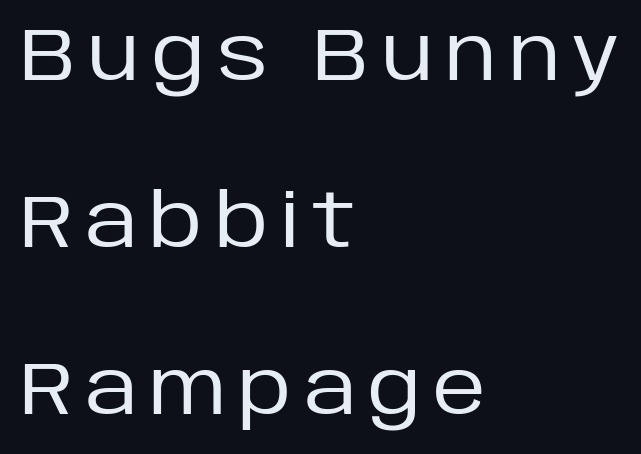
Q: Is the text bold? A: No.
Q: Is the text italic (slanted)? A: No, it is upright.
Q: Is the typeface a serif or a sans-serif typeface? A: Sans-serif.
Q: Is the text underlined? A: No.
Q: How is the paragraph aligned? A: Left-aligned.
Q: Is the spacing between lines tight, normal or loose? A: Loose.
Q: Width (condensed, normal, or wide)? A: Normal.
Q: Stroke contrast? A: Low.
Q: x-height? A: Large.
Q: Monospaced? A: No.
